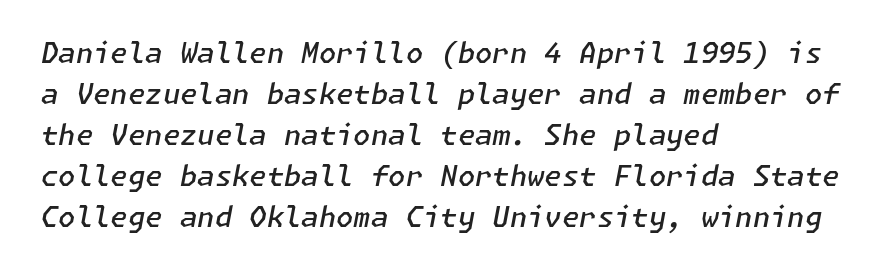
Q: Is the text bold? A: Semi-bold.
Q: Is the text italic (slanted)? A: Yes, it leans right by about 11 degrees.
Q: Is the text underlined? A: No.
Q: How is the paragraph aligned? A: Left-aligned.
Q: Is the spacing between letters normal or unusually wide? A: Normal.
Q: Is the spacing between lines tight, normal or loose? A: Normal.
Q: Width (condensed, normal, or wide)? A: Normal.
Q: Stroke contrast? A: Low.
Q: x-height? A: Medium.
